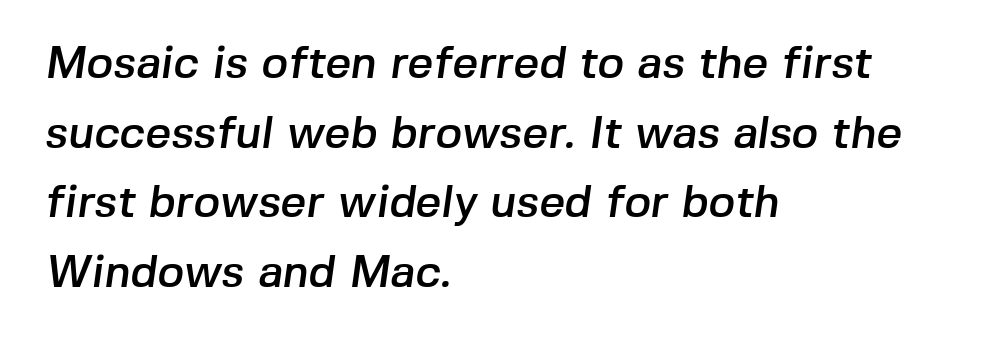
One glance says typical: line gaps are just what's usual. Students, note that the glyphs here touch the page at normal intervals. Anything drawn beneath the words? Only blank space. Visually the block forms a straight wall on the left and a jagged coastline on the right. Spacing verdict: proportional, widths tailored to each character. Observe the absence of serifs on each vertical stroke in this sample.
